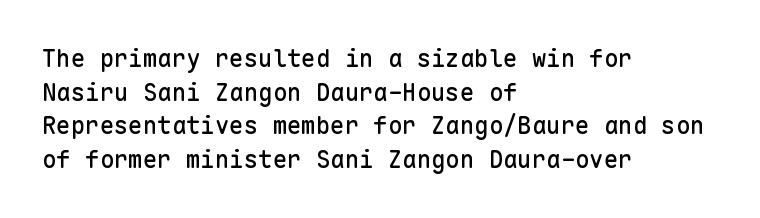
Q: Is the text italic (slanted)? A: No, it is upright.
Q: Is the text underlined? A: No.
Q: How is the paragraph aligned? A: Left-aligned.
Q: Is the spacing between letters normal or unusually wide? A: Normal.
Q: Is the spacing between lines tight, normal or loose? A: Normal.
